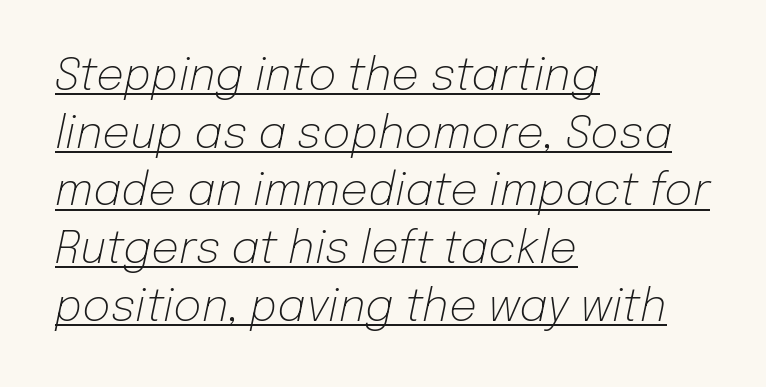
Q: Is the text bold? A: No.
Q: Is the text italic (slanted)? A: Yes, it leans right by about 12 degrees.
Q: Is the text underlined? A: Yes.
Q: How is the paragraph aligned? A: Left-aligned.
Q: Is the spacing between letters normal or unusually wide? A: Normal.
Q: Is the spacing between lines tight, normal or loose? A: Normal.
Q: Width (condensed, normal, or wide)? A: Normal.
Q: Stroke contrast? A: Low.
Q: x-height? A: Medium.
Q: Monospaced? A: No.
